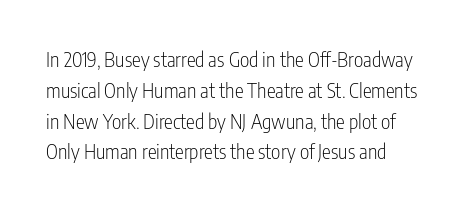
{"italic": "no", "bold": "no", "underline": "no", "line_spacing": "normal", "line_spacing_ratio": 1.54, "letter_spacing": "normal", "letter_spacing_em": 0.0, "glyph_px": 20}
